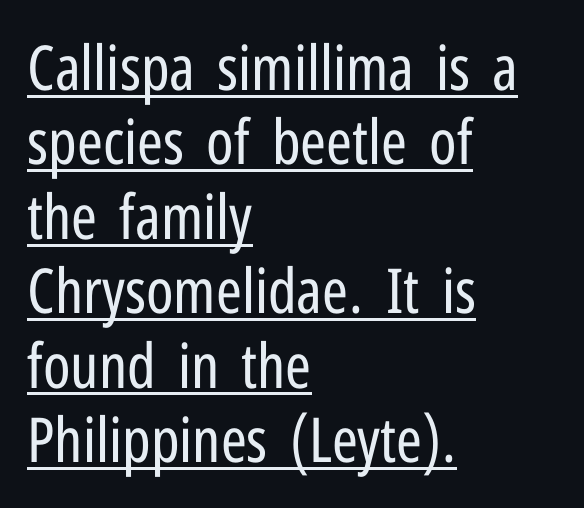
In CSS terms this would be text-align: left. Looks like someone drew a line under every word here. The passage shown is typed in a proportional face where columns would drift. Stroke terminals: plain, sans-serif.
